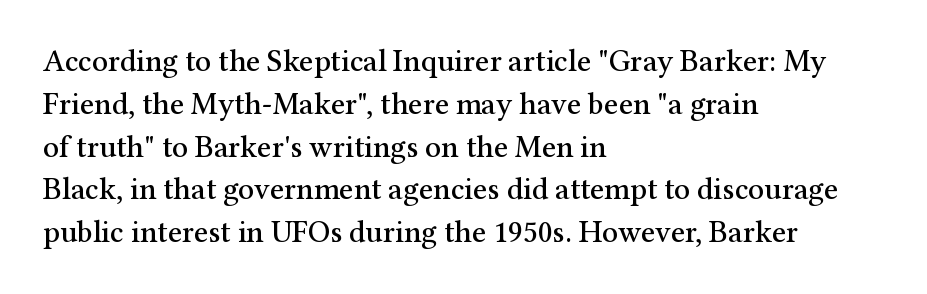
Standard letterfit; no display-style spreading of the glyphs. Whoever set this chose a conventional vertical rhythm. The letters carry serifs — small finishing strokes at the ends of their stems. Ascenders rise straight up at ninety degrees. Is this a fixed-width face? No — the glyphs have proportional, varying widths. The strip under each line holds only bare page.
